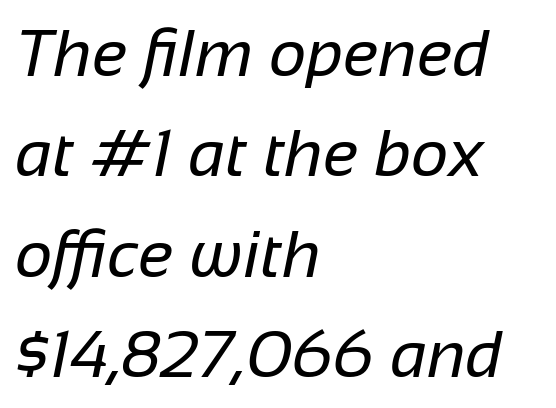
Q: Is the text bold? A: No.
Q: Is the typeface a serif or a sans-serif typeface? A: Sans-serif.
Q: Is the text underlined? A: No.
Q: How is the paragraph aligned? A: Left-aligned.
Q: Is the spacing between letters normal or unusually wide? A: Normal.
Q: Is the spacing between lines tight, normal or loose? A: Normal.
Q: Width (condensed, normal, or wide)? A: Normal.
Q: Stroke contrast? A: Low.
Q: x-height? A: Medium.
Q: Monospaced? A: No.
